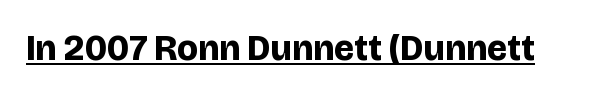
{"serif": "no", "italic": "no", "bold": "yes", "weight": "bold", "width": "normal", "stroke_contrast": "low", "x_height": "large", "monospaced": "no", "underline": "yes", "letter_spacing": "normal", "letter_spacing_em": 0.0, "glyph_px": 36}
